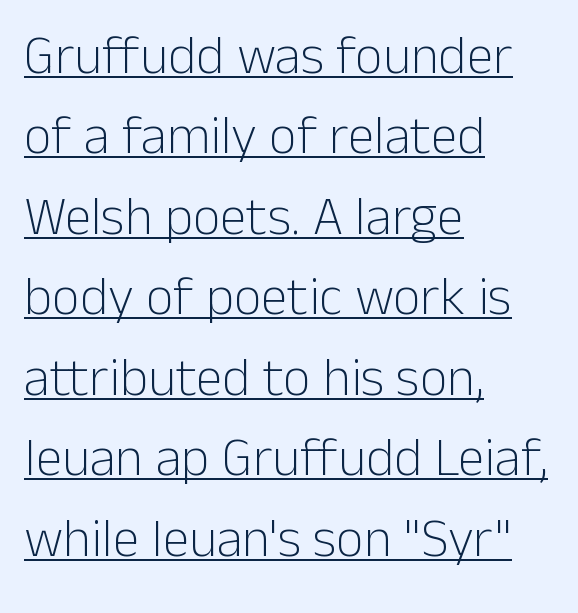
{"serif": "no", "italic": "no", "bold": "no", "weight": "light", "width": "normal", "stroke_contrast": "low", "x_height": "medium", "monospaced": "no", "underline": "yes", "align": "left", "line_spacing": "normal", "line_spacing_ratio": 1.49, "letter_spacing": "normal", "letter_spacing_em": 0.0, "glyph_px": 54}
